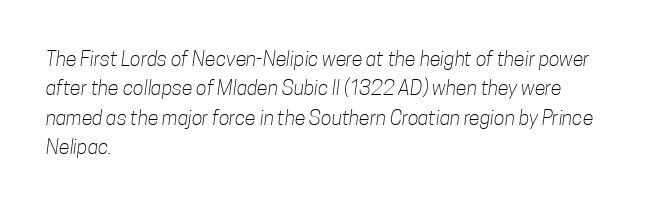
Q: Is the text bold? A: No.
Q: Is the text underlined? A: No.
Q: How is the paragraph aligned? A: Left-aligned.
Q: Is the spacing between letters normal or unusually wide? A: Normal.
Q: Is the spacing between lines tight, normal or loose? A: Normal.
